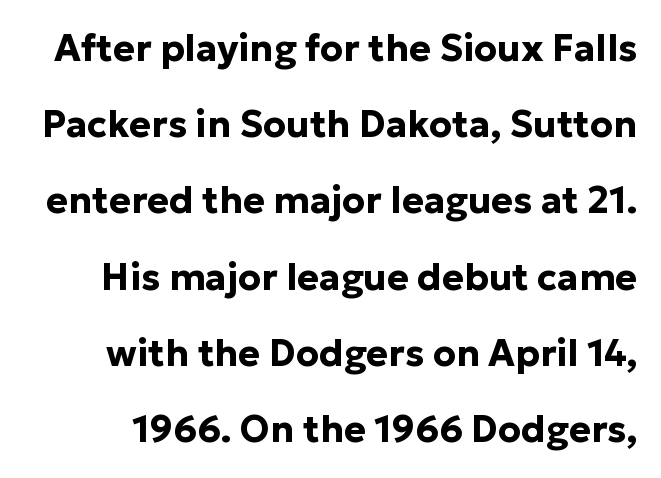
{"serif": "no", "italic": "no", "bold": "yes", "weight": "bold", "width": "normal", "stroke_contrast": "low", "x_height": "medium", "monospaced": "no", "underline": "no", "line_spacing": "loose", "line_spacing_ratio": 2.06, "letter_spacing": "normal", "letter_spacing_em": 0.0, "glyph_px": 37}
